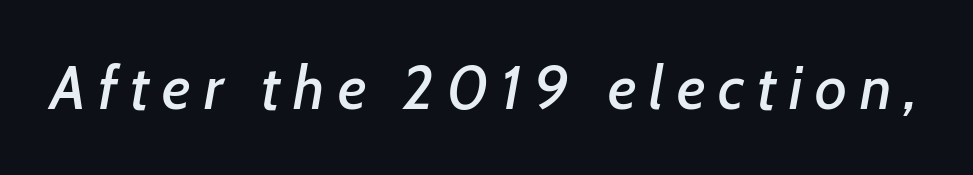
If you drew a line through each stem, it would be angled. You could only call the tracking loose — the letters float apart. Beneath every word, the page is bare. These lines are rendered in a variable-pitch font.
